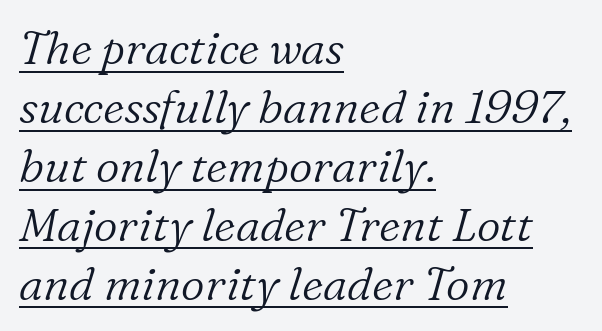
One-word summary of the alignment: left. These lines keep a tight, regular rhythm from letter to letter. The strokes are not fattened; the text isn't bold. The whole block is typeset with a tilt. Examine the stroke ends and you'll spot serifs.
